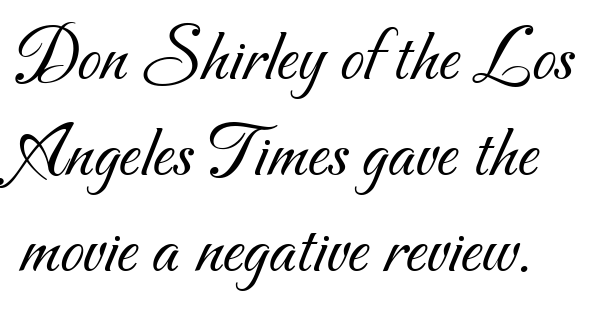
{"serif": "no", "bold": "no", "weight": "light", "width": "normal", "stroke_contrast": "medium", "x_height": "small", "monospaced": "no", "underline": "no", "align": "left", "line_spacing": "normal", "line_spacing_ratio": 1.26, "letter_spacing": "normal", "letter_spacing_em": 0.0, "glyph_px": 76}
